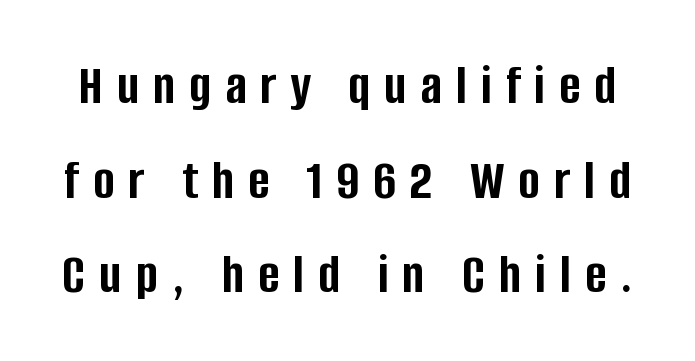
{"serif": "no", "italic": "no", "bold": "yes", "weight": "semibold", "width": "condensed", "stroke_contrast": "low", "x_height": "large", "monospaced": "no", "underline": "no", "line_spacing": "normal", "line_spacing_ratio": 1.63, "letter_spacing": "wide", "letter_spacing_em": 0.24, "glyph_px": 58}
